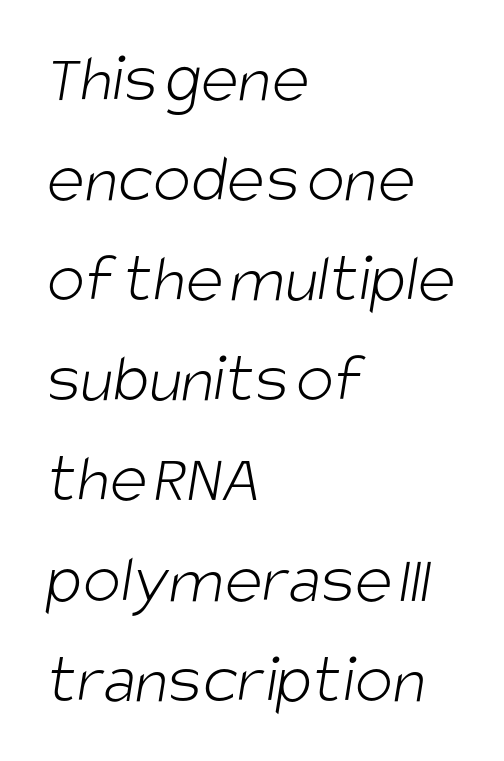
{"serif": "no", "bold": "no", "weight": "light", "width": "condensed", "stroke_contrast": "low", "x_height": "large", "monospaced": "no", "underline": "no", "align": "left", "line_spacing": "normal", "line_spacing_ratio": 1.41, "letter_spacing": "normal", "letter_spacing_em": 0.0, "glyph_px": 71}
